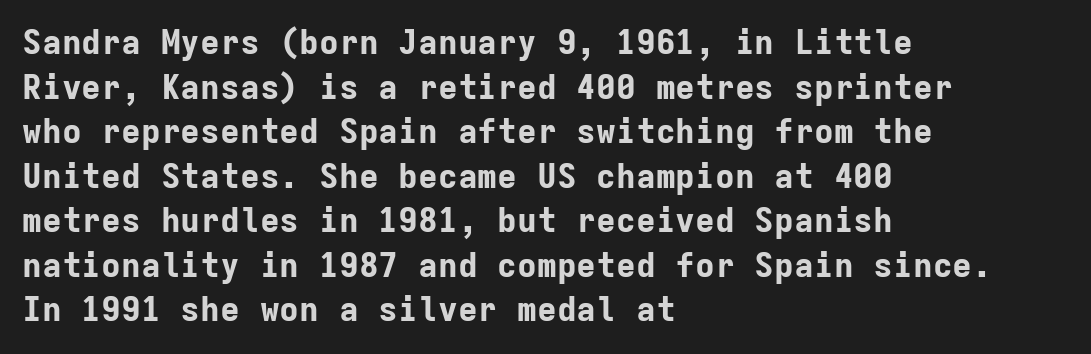
Posture: straight, roman, zero tilt. These lines are rendered in a fixed-pitch font. Between one letter and the next there's only the usual sliver of space. You'd pick this weight for a headline — it's a proper bold. Layout note: lines flush left.
